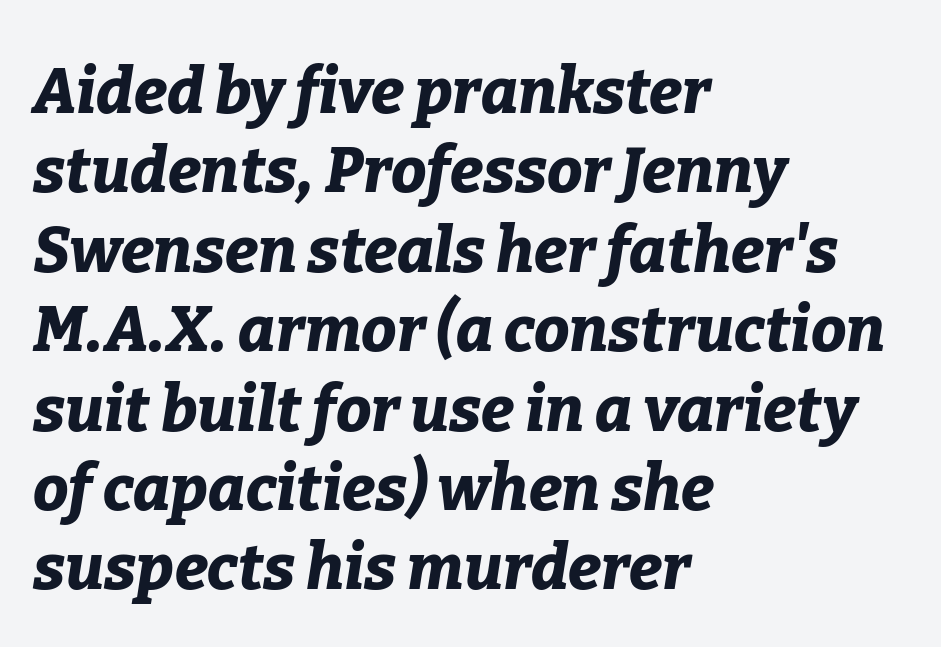
The block of text has a typical density, with ordinary space between rows. Descender tails drop into unmarked territory. Heft: maximum for text — a bold. Each letter keeps its own natural width here, so spacing adapts to shape. Observe the ordinary spacing: letters are neighbours, not strangers.
